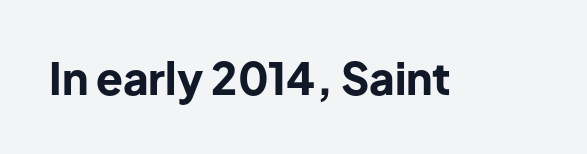
The tracking reads as untouched default to a designer's eye. Only glyphs here, with clear space below each row. The font's upright variant was chosen for this text. Compared with an ordinary text face, these strokes are far heavier — a full bold.
